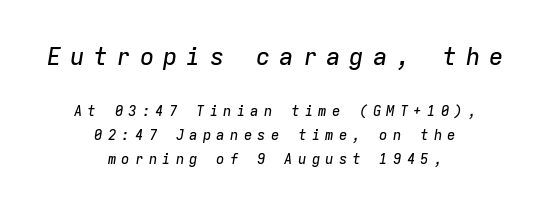
{"italic": "yes", "lean": "right", "slant_degrees": 9, "underline": "no", "align": "center", "line_spacing_ratio": 1.73, "letter_spacing": "wide", "letter_spacing_em": 0.37, "larger_block": "first", "size_ratio": 1.71, "glyph_px": 24}
